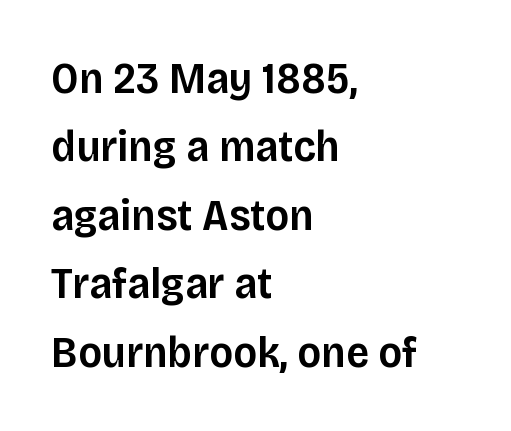
Does extra space separate the letters? No, they use regular spacing. The font is running at a semibold setting, under full bold. A classic flush-left, rag-right setting is used for this passage. A typesetter would label this face a sans. The space beneath each line is pristine and unruled. The axis of the letterforms is exactly vertical.
